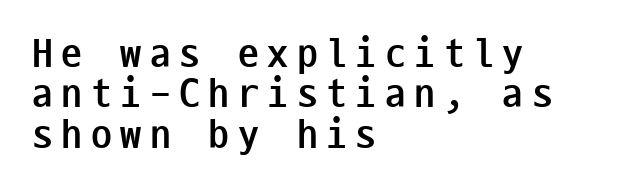
Q: Is the text bold? A: Yes.
Q: Is the text italic (slanted)? A: No, it is upright.
Q: Is the typeface a serif or a sans-serif typeface? A: Sans-serif.
Q: Is the text underlined? A: No.
Q: How is the paragraph aligned? A: Left-aligned.
Q: Is the spacing between letters normal or unusually wide? A: Unusually wide.
Q: Is the spacing between lines tight, normal or loose? A: Tight.
Q: Width (condensed, normal, or wide)? A: Condensed.
Q: Stroke contrast? A: Low.
Q: x-height? A: Medium.
Q: Monospaced? A: Yes.
